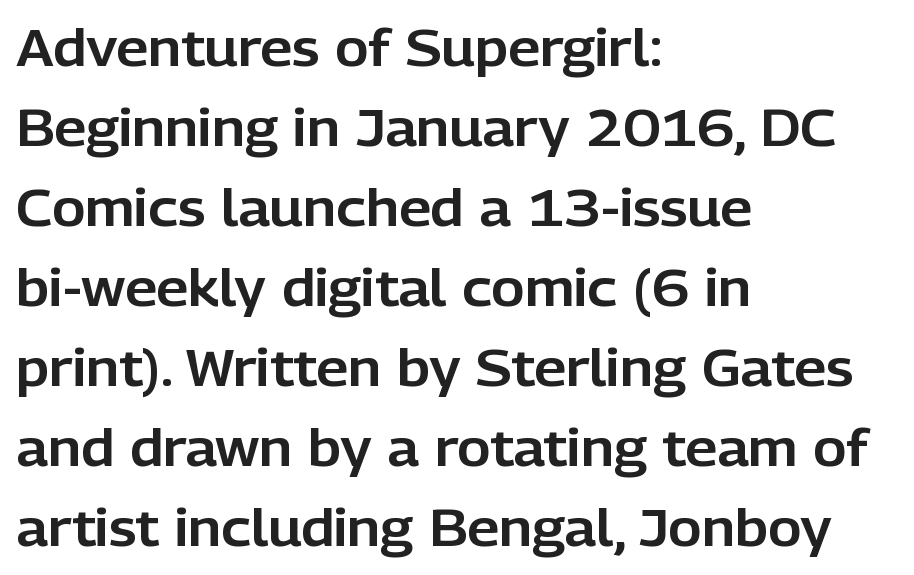
{"serif": "no", "italic": "no", "width": "normal", "stroke_contrast": "low", "x_height": "medium", "monospaced": "no", "underline": "no", "align": "left", "line_spacing": "normal", "line_spacing_ratio": 1.57, "letter_spacing": "normal", "letter_spacing_em": 0.0, "glyph_px": 51}
